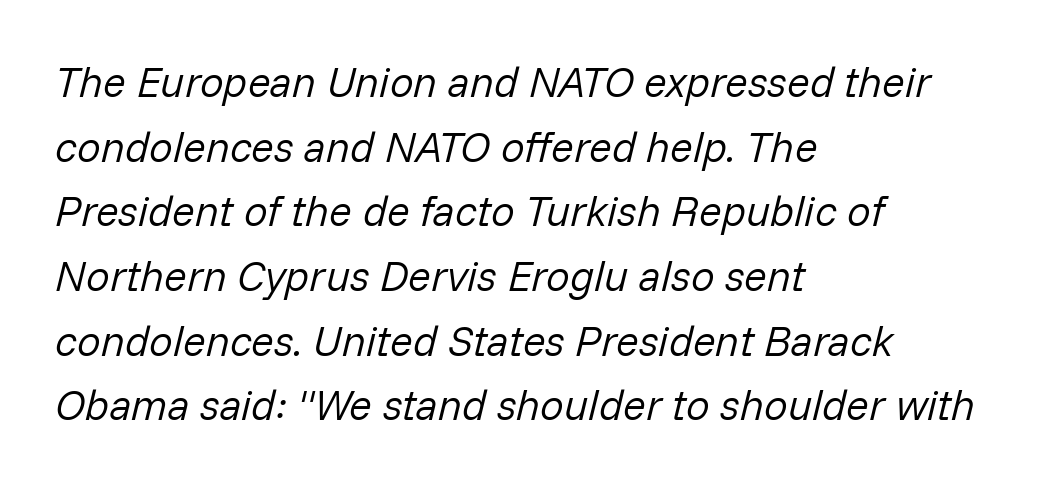
{"italic": "yes", "lean": "right", "slant_degrees": 14, "bold": "no", "weight": "regular", "width": "normal", "stroke_contrast": "low", "x_height": "medium", "monospaced": "no", "underline": "no", "align": "left", "line_spacing": "normal", "line_spacing_ratio": 1.54, "letter_spacing": "normal", "letter_spacing_em": 0.0, "glyph_px": 42}
